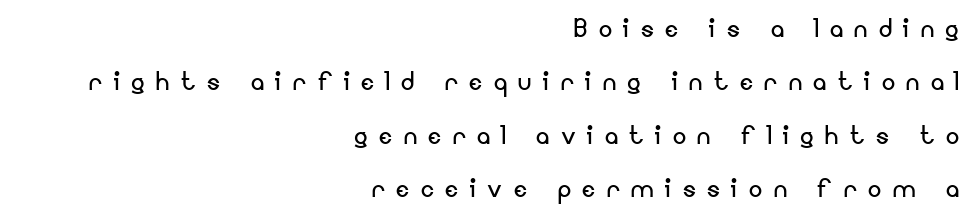
The image shows 33 px regular-weight sans-serif type, upright; set right-aligned, normal line spacing (1.62x), unusually wide letter spacing (+0.35 em), not underlined; low stroke contrast and a small x-height.
